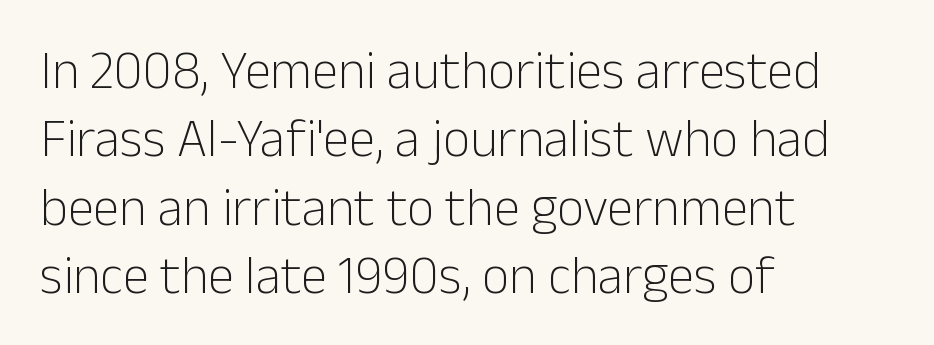
{"serif": "no", "italic": "no", "bold": "no", "weight": "light", "width": "normal", "stroke_contrast": "low", "x_height": "medium", "monospaced": "no", "underline": "no", "align": "left", "line_spacing": "normal", "line_spacing_ratio": 1.29, "letter_spacing": "normal", "letter_spacing_em": 0.0, "glyph_px": 53}
